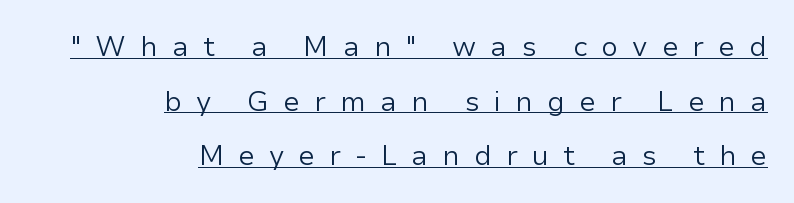
{"serif": "no", "italic": "no", "bold": "no", "weight": "regular", "width": "normal", "stroke_contrast": "low", "x_height": "medium", "monospaced": "no", "underline": "yes", "align": "right", "line_spacing": "loose", "line_spacing_ratio": 1.95, "letter_spacing": "wide", "letter_spacing_em": 0.5, "glyph_px": 28}
